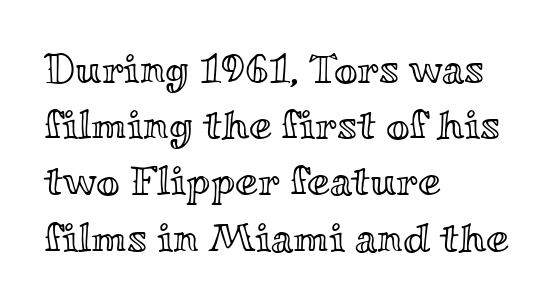
Q: Is the text italic (slanted)? A: No, it is upright.
Q: Is the text underlined? A: No.
Q: How is the paragraph aligned? A: Left-aligned.
Q: Is the spacing between letters normal or unusually wide? A: Normal.
Q: Is the spacing between lines tight, normal or loose? A: Normal.
Q: Width (condensed, normal, or wide)? A: Wide.
Q: x-height? A: Small.
Q: Monospaced? A: No.
